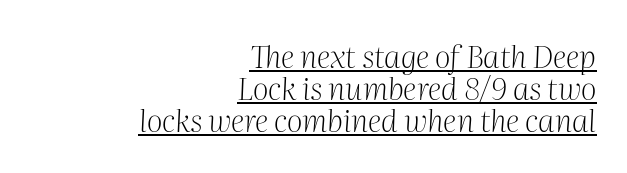
The image shows 31 px light serif type, italic (leaning right); set right-aligned, tight line spacing (1.03x), normal letter spacing, underlined; medium stroke contrast and a medium x-height.
